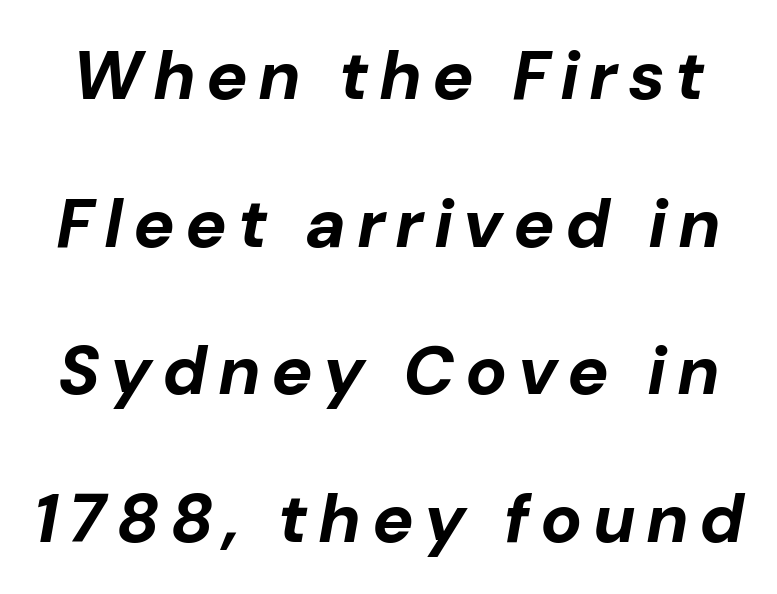
Caption: bold face, heavy strokes. The strip under each line holds only bare page. Spacing verdict: proportional, widths tailored to each character. You can tell it's italic because the verticals aren't actually vertical. Rows of type keep a wide berth in the vertical direction.
